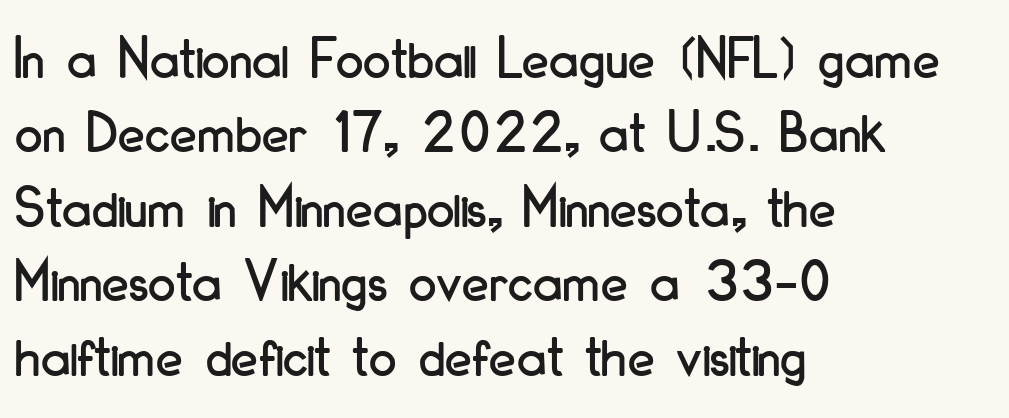
{"serif": "no", "italic": "no", "width": "condensed", "stroke_contrast": "low", "x_height": "small", "monospaced": "no", "underline": "no", "align": "left", "line_spacing_ratio": 1.22, "letter_spacing": "normal", "letter_spacing_em": 0.0, "glyph_px": 61}
